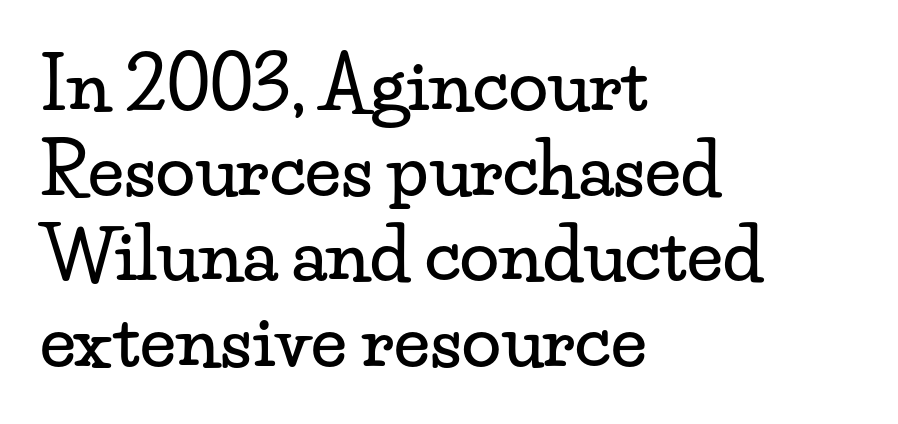
The image shows 71 px wide serif type, upright; set left-aligned, line spacing 1.2x, normal letter spacing, not underlined; low stroke contrast and a small x-height.
